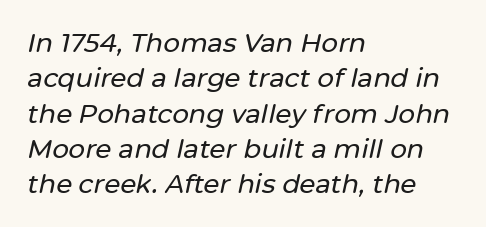
{"italic": "yes", "lean": "right", "slant_degrees": 12, "underline": "no", "align": "left", "line_spacing": "normal", "line_spacing_ratio": 1.36, "letter_spacing": "normal", "letter_spacing_em": 0.0, "glyph_px": 26}
